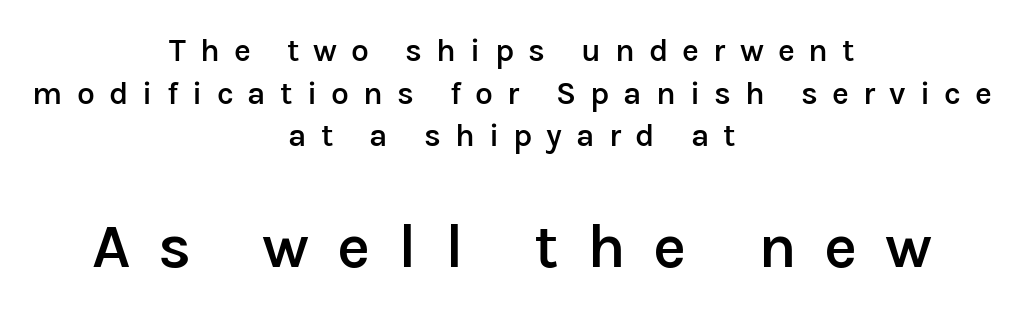
The image shows 63 px semibold sans-serif type, upright; set centered, normal line spacing (1.33x), unusually wide letter spacing (+0.44 em), not underlined; the second (bottom) block is 1.97x larger; low stroke contrast and a medium x-height.
